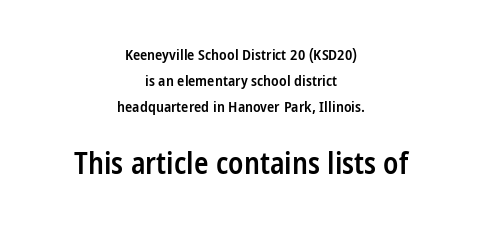
The image shows 30 px semibold, condensed sans-serif type, upright; set centered, line spacing 1.72x, normal letter spacing, not underlined; the second (bottom) block is 2.0x larger; low stroke contrast and a medium x-height.
